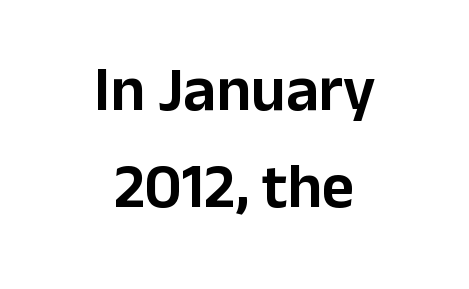
Evenly set lines give the paragraph a standard silhouette. The passage shown has conventional tracking throughout. If you folded the block vertically in half, each line would mirror itself in length. Is this a fixed-width face? No — the glyphs have proportional, varying widths. Does the type have serifs? No, each stem ends abruptly.
